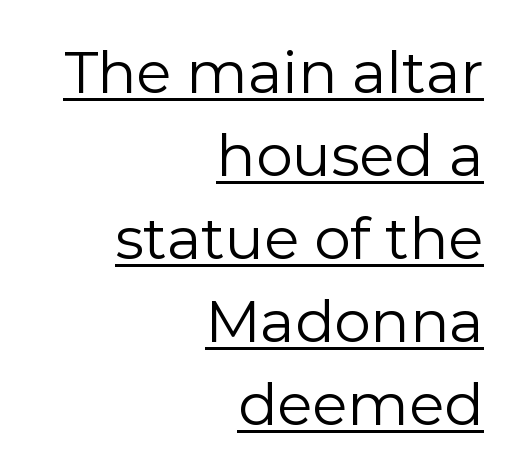
A roman cut, with each character standing at attention. The paragraph has a hard right edge and a soft left edge. You could call the tracking neutral — neither tight nor loose. No letter is thick-stroked: the sample isn't bold. Note the varied advance widths — an 'i' is clearly narrower than an 'm'.
